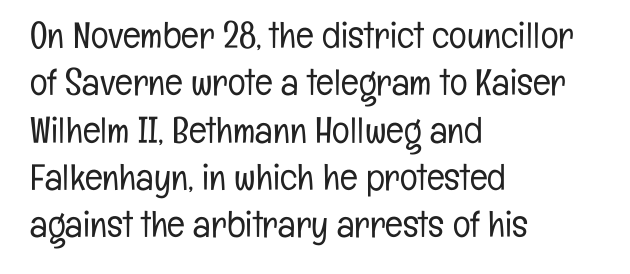
The image shows 37 px light, condensed sans-serif type, upright; set left-aligned, normal line spacing (1.28x), normal letter spacing, not underlined; low stroke contrast and a medium x-height.
